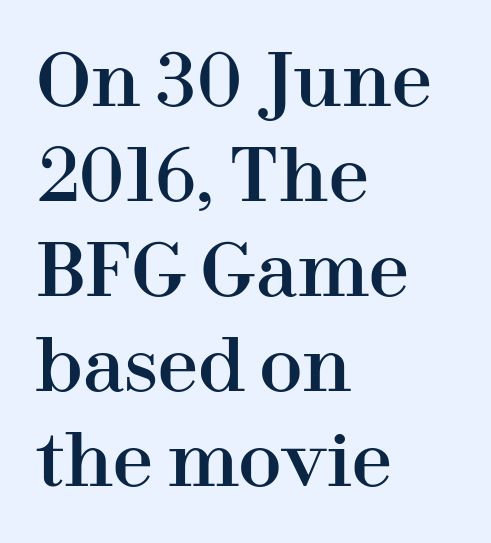
The image shows 72 px serif type, upright; set left-aligned, normal line spacing (1.32x), normal letter spacing, not underlined; high stroke contrast and a medium x-height.
